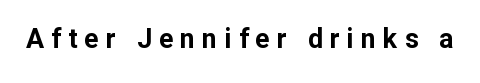
The tracking reads as deliberately expanded to a designer's eye. The space beneath each line is pristine and unruled. A dark, heavy texture on the line: the type is bold. Italic? Not at all — the glyphs are vertical.
